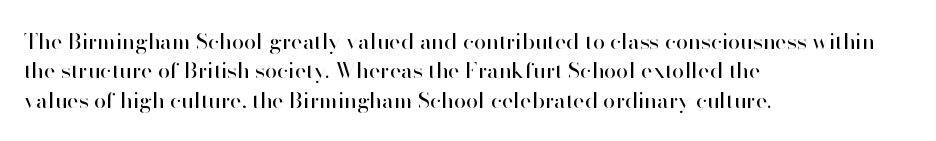
Caption: face not bold, strokes unweighted. Whoever set this chose a conventional vertical rhythm. This sample uses plain, unmodified letter spacing. The lettering stays uniformly vertical, giving the passage a roman look. Rule under the text: the space is simply empty.
